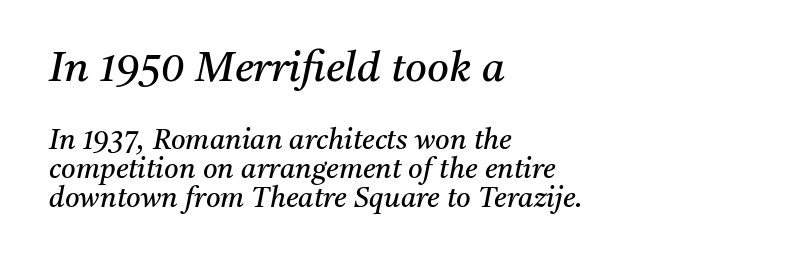
{"serif": "yes", "italic": "yes", "lean": "right", "slant_degrees": 11, "bold": "no", "weight": "regular", "width": "normal", "stroke_contrast": "medium", "x_height": "medium", "monospaced": "no", "underline": "no", "align": "left", "line_spacing": "tight", "line_spacing_ratio": 1.05, "letter_spacing": "normal", "letter_spacing_em": 0.0, "larger_block": "first", "size_ratio": 1.5, "glyph_px": 42}
